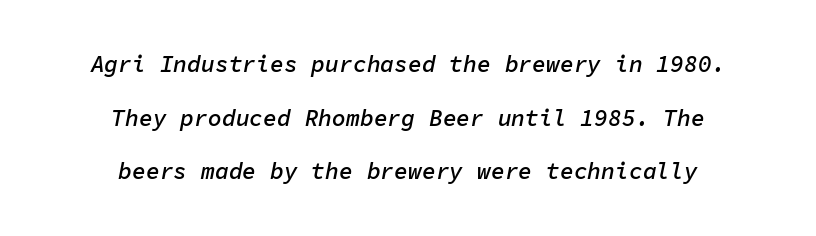
The image shows 23 px text type, italic (leaning right); set centered, loose line spacing (2.33x), normal letter spacing, not underlined.
